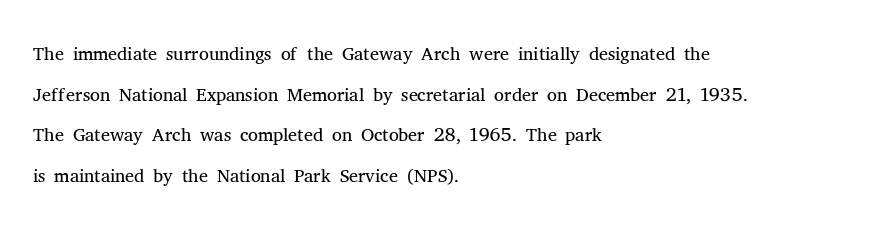
Q: Is the text bold? A: No.
Q: Is the text italic (slanted)? A: No, it is upright.
Q: Is the typeface a serif or a sans-serif typeface? A: Serif.
Q: Is the text underlined? A: No.
Q: How is the paragraph aligned? A: Left-aligned.
Q: Is the spacing between letters normal or unusually wide? A: Normal.
Q: Is the spacing between lines tight, normal or loose? A: Normal.
Q: Width (condensed, normal, or wide)? A: Normal.
Q: Stroke contrast? A: Medium.
Q: x-height? A: Medium.
Q: Monospaced? A: No.
